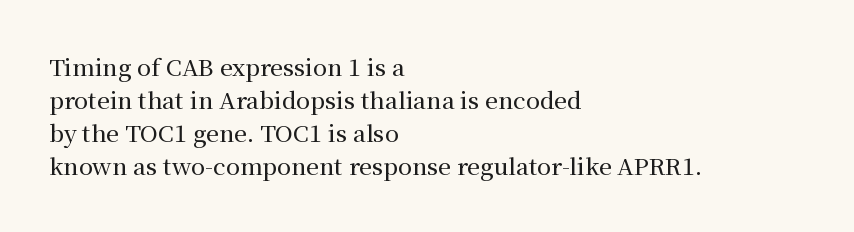
The image shows 23 px text type, upright; set left-aligned, normal line spacing (1.44x), normal letter spacing, not underlined.
